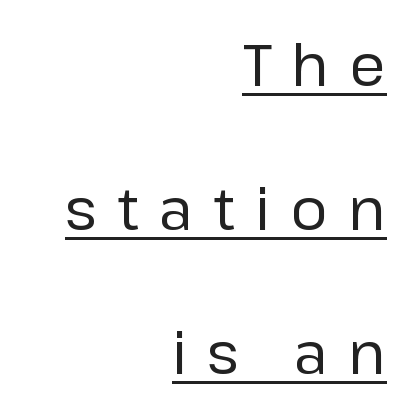
These glyphs show unthickened strokes, regular width or finer. Ordinary non-slanted type is in use. You could fit nearly another row in the gap between these rows. The passage shown has open, widely tracked lettering throughout. The lettering is marked with a stroke running underneath it.
